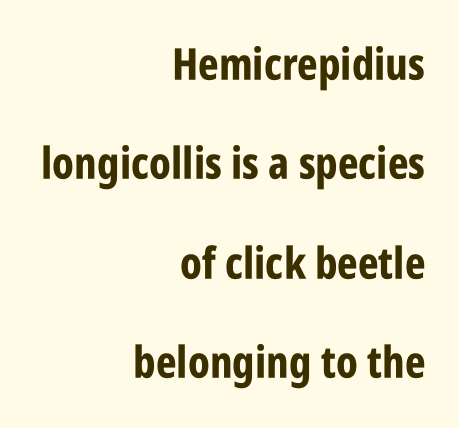
Notice how the passage keeps a crisp vertical edge on the right only. Vertically, the passage feels expansive, rows floating well apart. A typesetter would call this proportional, since set widths differ per character. The type is set solid horizontally, with unmodified tracking. Letterform terminals end flat and unadorned throughout the passage.
